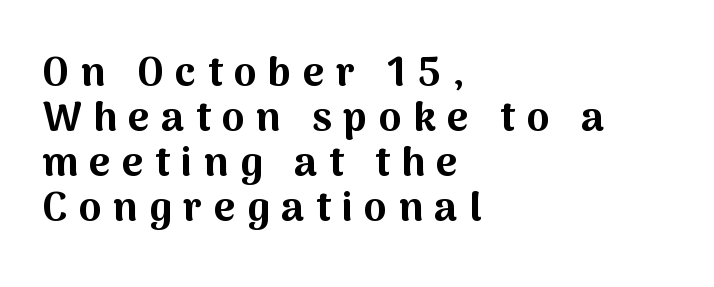
Q: Is the text bold? A: Yes.
Q: Is the text italic (slanted)? A: No, it is upright.
Q: Is the typeface a serif or a sans-serif typeface? A: Sans-serif.
Q: Is the text underlined? A: No.
Q: How is the paragraph aligned? A: Left-aligned.
Q: Is the spacing between letters normal or unusually wide? A: Unusually wide.
Q: Is the spacing between lines tight, normal or loose? A: Tight.
Q: Width (condensed, normal, or wide)? A: Normal.
Q: Stroke contrast? A: Medium.
Q: x-height? A: Medium.
Q: Monospaced? A: No.
